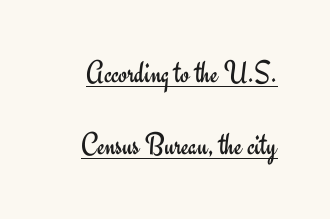
The image shows 32 px regular-weight sans-serif type; set loose line spacing (2.26x), normal letter spacing, underlined; low stroke contrast and a small x-height.
